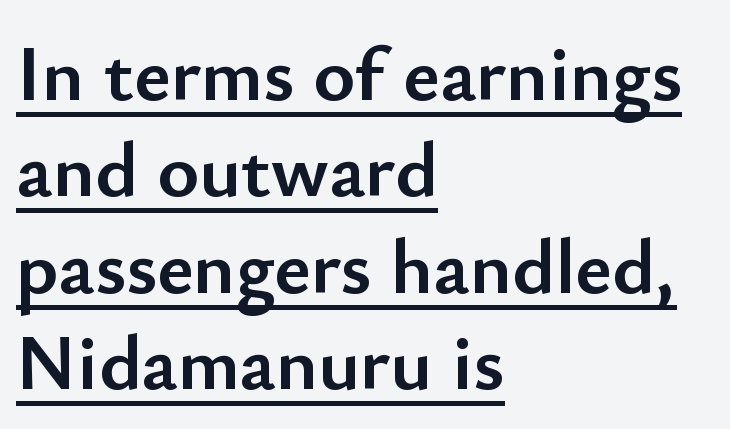
The image shows 79 px semibold sans-serif type, upright; set left-aligned, line spacing 1.22x, normal letter spacing, underlined; low stroke contrast and a small x-height.
